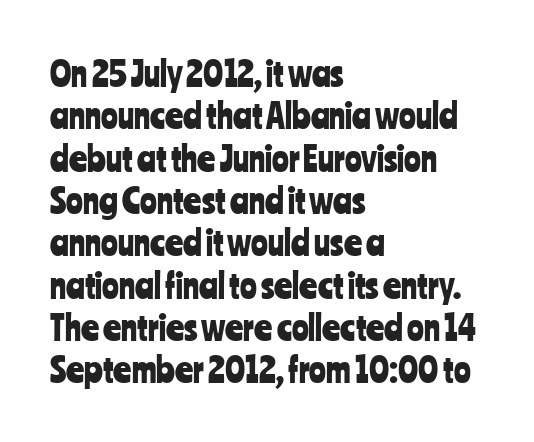
If you drew a ruler down the left edge, every line would touch it. The specimen omits any rule beneath the text block's lines. The face used here is a sans, in the tradition of grotesques and geometrics. The letters stand straight up with perfectly vertical stems. Nobody touched the tracking dial on this one. Proportional: the letters do not fall into vertical columns.
